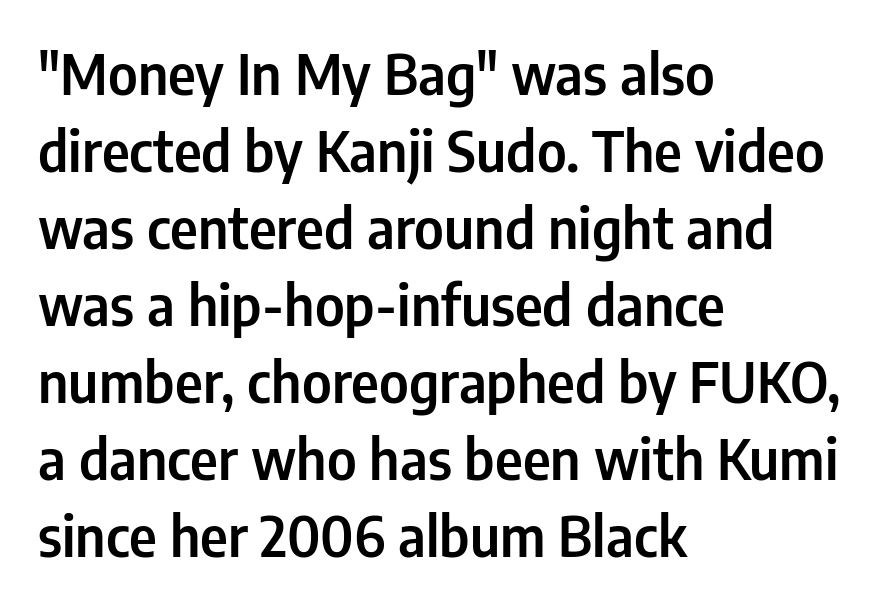
The image shows 55 px condensed sans-serif type, upright; set left-aligned, normal line spacing (1.4x), normal letter spacing, not underlined; low stroke contrast and a medium x-height.
